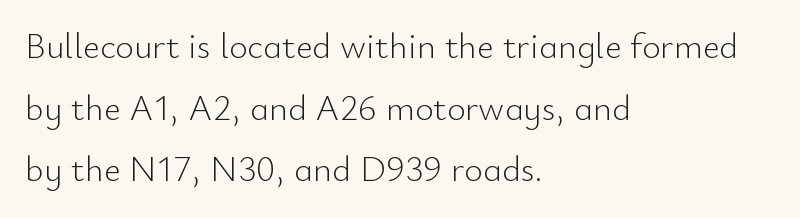
{"serif": "no", "italic": "no", "bold": "no", "weight": "light", "width": "normal", "stroke_contrast": "low", "x_height": "small", "monospaced": "no", "underline": "no", "align": "left", "line_spacing_ratio": 1.71, "letter_spacing": "normal", "letter_spacing_em": 0.0, "glyph_px": 36}
